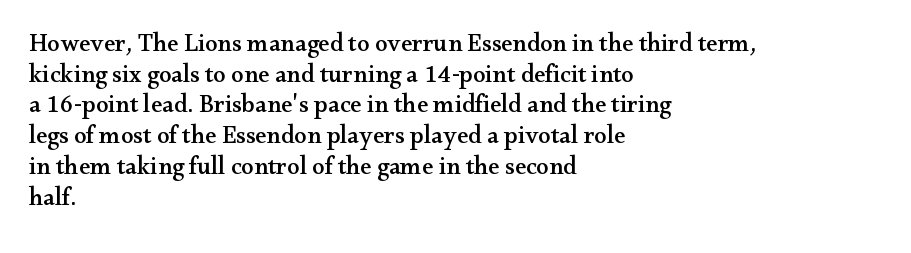
The image shows 25 px text type, upright; set left-aligned, line spacing 1.23x, normal letter spacing, not underlined.
